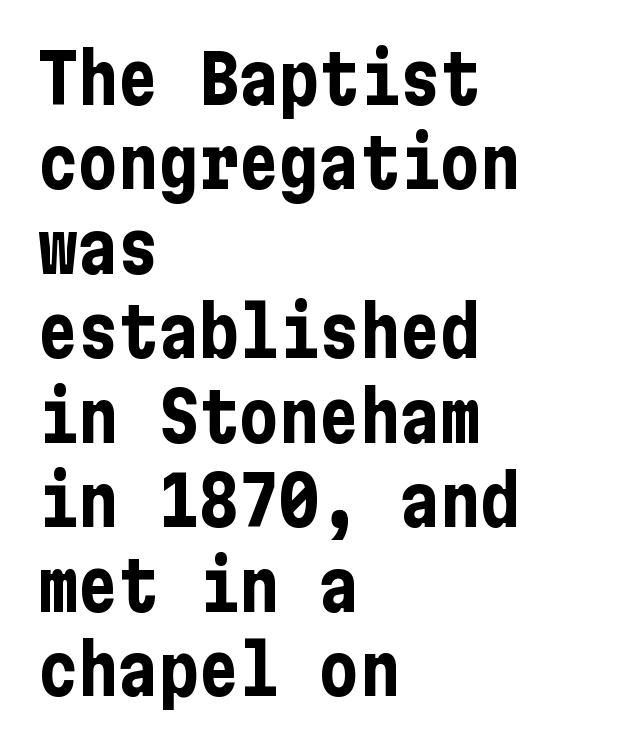
{"serif": "no", "italic": "no", "bold": "yes", "weight": "bold", "width": "condensed", "stroke_contrast": "low", "x_height": "medium", "underline": "no", "align": "left", "line_spacing": "normal", "line_spacing_ratio": 1.26, "letter_spacing": "normal", "letter_spacing_em": 0.0, "glyph_px": 67}
